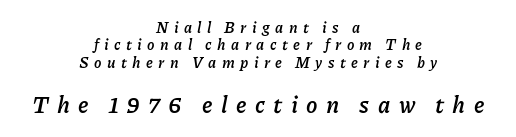
The image shows 23 px bold type, italic (leaning right); set centered, line spacing 1.16x, unusually wide letter spacing (+0.36 em), not underlined; the second (bottom) block is 1.53x larger.
